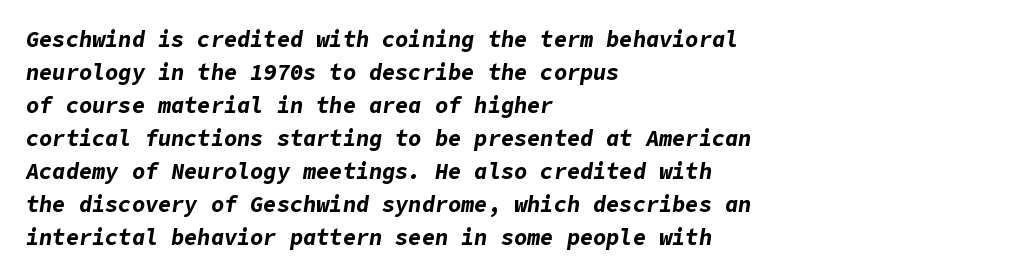
{"italic": "yes", "lean": "right", "slant_degrees": 9, "bold": "yes", "underline": "no", "align": "left", "line_spacing": "normal", "line_spacing_ratio": 1.5, "letter_spacing": "normal", "letter_spacing_em": 0.0, "glyph_px": 22}
